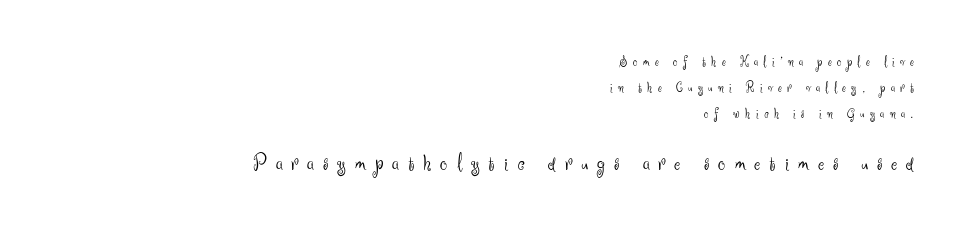
Q: Is the text bold? A: No.
Q: Is the text italic (slanted)? A: No, it is upright.
Q: Is the text underlined? A: No.
Q: How is the paragraph aligned? A: Right-aligned.
Q: Is the spacing between letters normal or unusually wide? A: Unusually wide.
Q: Which block of text is set in a larger size, the first (top) or the second (bottom)? A: The second (bottom) one.
